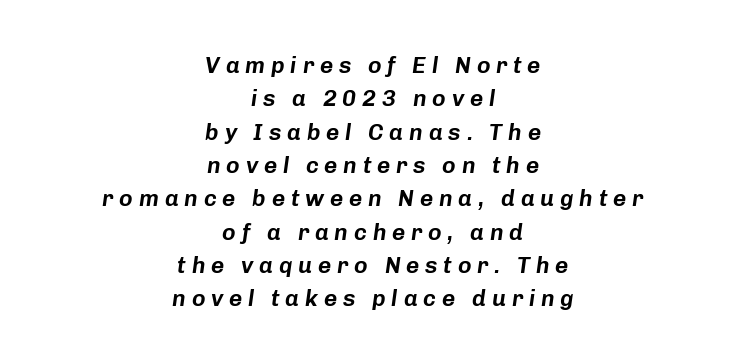
The image shows 23 px text type, italic (leaning right); set centered, normal line spacing (1.45x), unusually wide letter spacing (+0.25 em), not underlined.
